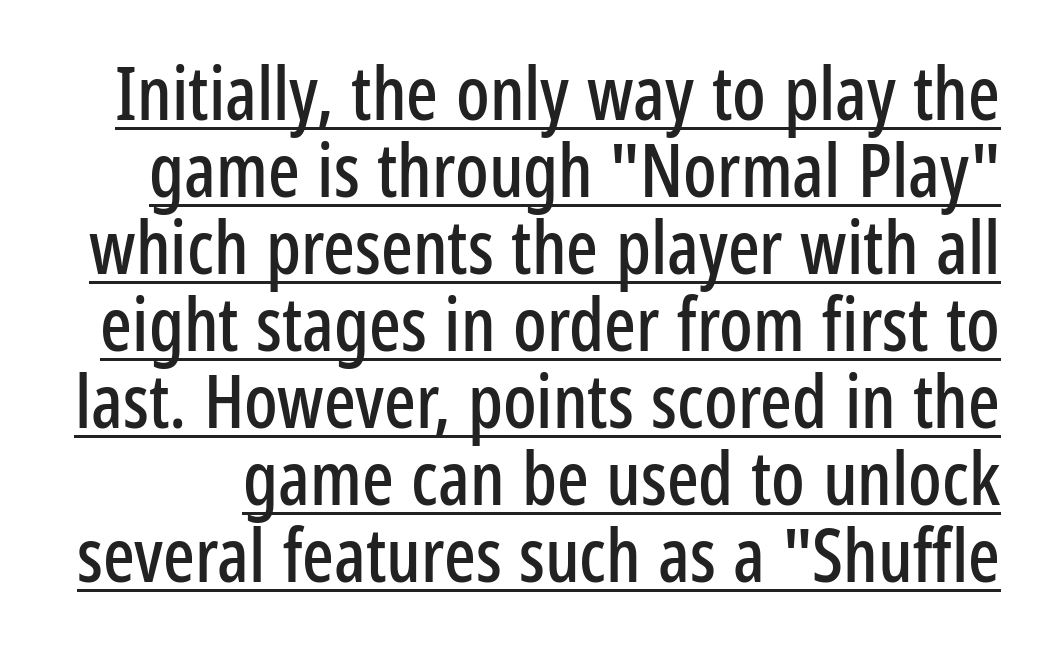
Q: Is the text italic (slanted)? A: No, it is upright.
Q: Is the typeface a serif or a sans-serif typeface? A: Sans-serif.
Q: Is the text underlined? A: Yes.
Q: Is the spacing between letters normal or unusually wide? A: Normal.
Q: Is the spacing between lines tight, normal or loose? A: Tight.
Q: Width (condensed, normal, or wide)? A: Condensed.
Q: Stroke contrast? A: Low.
Q: x-height? A: Medium.
Q: Monospaced? A: No.
